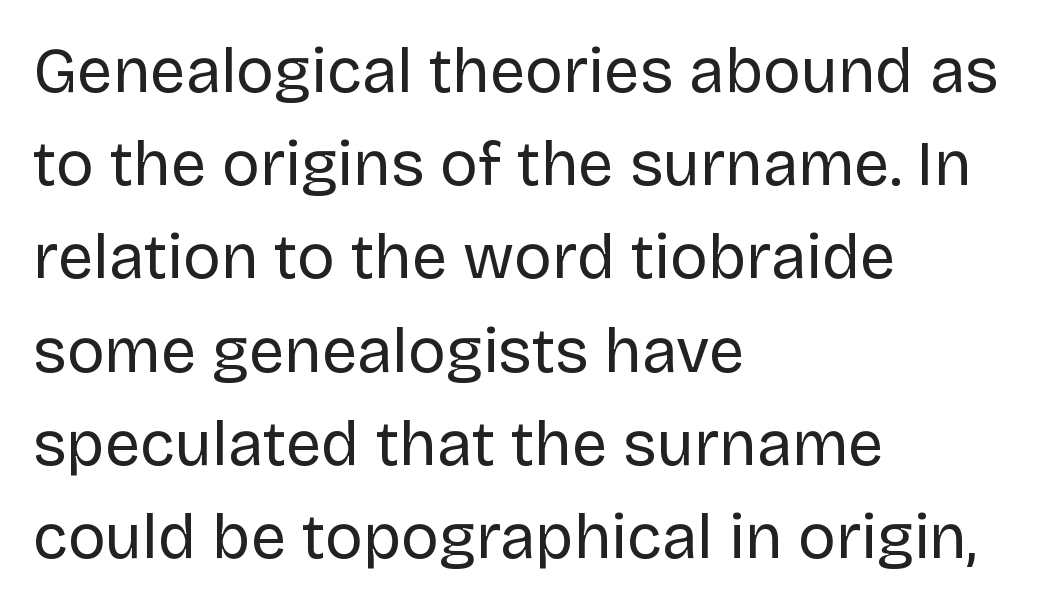
Q: Is the text bold? A: No.
Q: Is the text italic (slanted)? A: No, it is upright.
Q: Is the typeface a serif or a sans-serif typeface? A: Sans-serif.
Q: Is the text underlined? A: No.
Q: How is the paragraph aligned? A: Left-aligned.
Q: Is the spacing between letters normal or unusually wide? A: Normal.
Q: Is the spacing between lines tight, normal or loose? A: Normal.
Q: Width (condensed, normal, or wide)? A: Normal.
Q: Stroke contrast? A: Low.
Q: x-height? A: Large.
Q: Monospaced? A: No.
